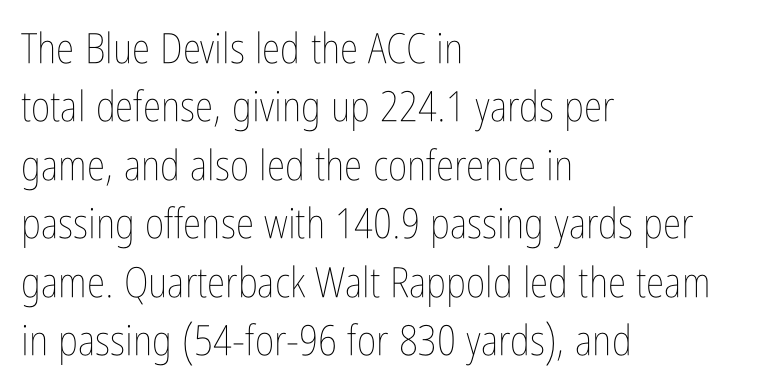
Q: Is the text bold? A: No.
Q: Is the text italic (slanted)? A: No, it is upright.
Q: Is the text underlined? A: No.
Q: How is the paragraph aligned? A: Left-aligned.
Q: Is the spacing between letters normal or unusually wide? A: Normal.
Q: Is the spacing between lines tight, normal or loose? A: Normal.
Q: Width (condensed, normal, or wide)? A: Condensed.
Q: Stroke contrast? A: Low.
Q: x-height? A: Medium.
Q: Monospaced? A: No.
